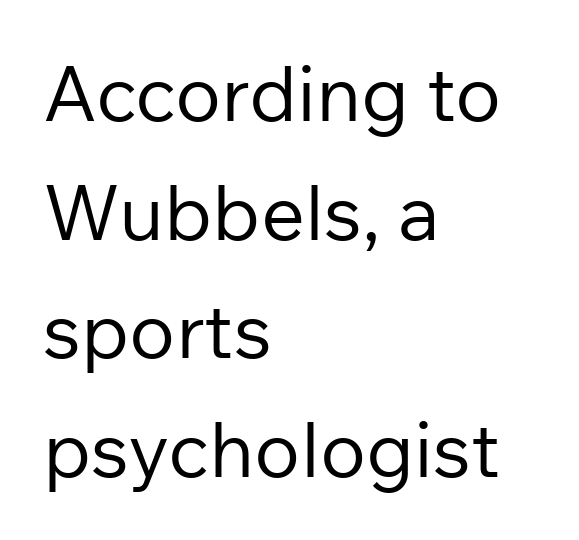
The designer went with a sans here, leaving each stem footless. The area under the type is left untouched. The space between consecutive lines is moderate. Every character sits straight up, as roman type does. Letter spacing: default. No chunkiness to these letters — they're not bold.
